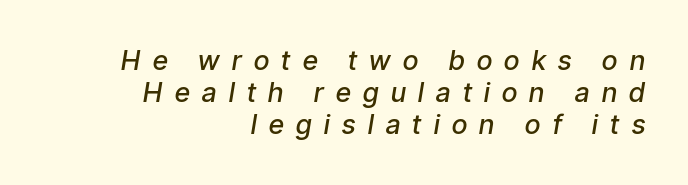
When letters slant like this, we call the style italic. Glyph-to-glyph distance is far greater than everyday printed text. A flush-right, rag-left setting is used for this passage. On the weight axis this lands at semibold, roughly 600. No word sits above an underline.
